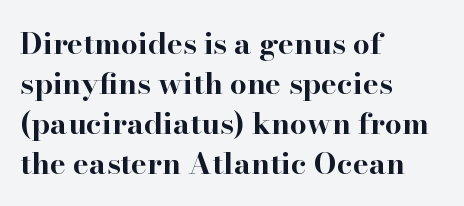
The designer went with a serif here, giving each stem small feet. Do the characters align in a grid? No, the font is proportional. The rendering keeps characters at their native spacing. The rows are spaced the way most documents space them.
